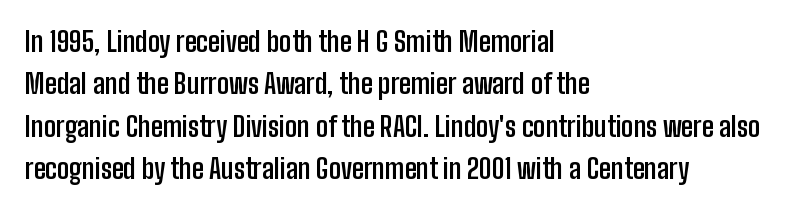
Q: Is the text bold? A: Yes.
Q: Is the text italic (slanted)? A: No, it is upright.
Q: Is the text underlined? A: No.
Q: How is the paragraph aligned? A: Left-aligned.
Q: Is the spacing between letters normal or unusually wide? A: Normal.
Q: Is the spacing between lines tight, normal or loose? A: Normal.
